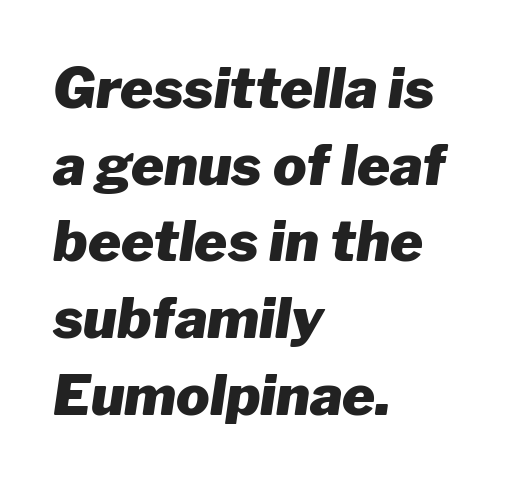
A classic flush-left, rag-right setting is used for this passage. Type without underlining. Do the characters align in a grid? No, the font is proportional. Look at the tracking — it's just the regular setting, nothing added. Stroke thickness is high; the sample reads as a true bold. Is there much room between lines? A standard amount, neither cramped nor airy.
